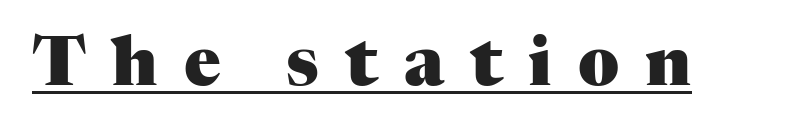
Q: Is the text bold? A: Yes.
Q: Is the text italic (slanted)? A: No, it is upright.
Q: Is the typeface a serif or a sans-serif typeface? A: Serif.
Q: Is the text underlined? A: Yes.
Q: Is the spacing between letters normal or unusually wide? A: Unusually wide.
Q: Width (condensed, normal, or wide)? A: Normal.
Q: Stroke contrast? A: Medium.
Q: x-height? A: Medium.
Q: Monospaced? A: No.
